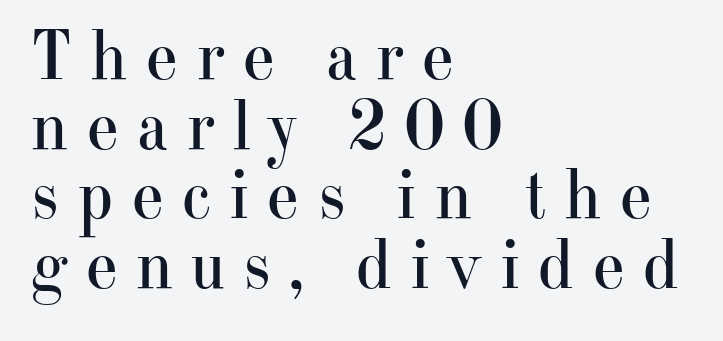
The letterforms sit at book weight or below. Characters follow at a spacing far wider than the type designer built in. Vertically, the passage feels compressed, each row crowding the next. Reading down the block, your eye returns to a fixed left position each line. Bare-footed words on every line. Font category for this specimen: serif.
